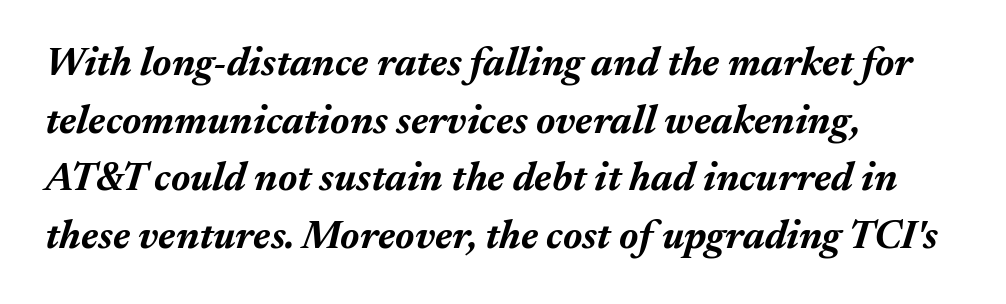
{"italic": "yes", "lean": "right", "slant_degrees": 17, "bold": "yes", "weight": "bold", "width": "normal", "stroke_contrast": "medium", "x_height": "medium", "monospaced": "no", "underline": "no", "align": "left", "line_spacing": "normal", "line_spacing_ratio": 1.44, "letter_spacing": "normal", "letter_spacing_em": 0.0, "glyph_px": 40}
